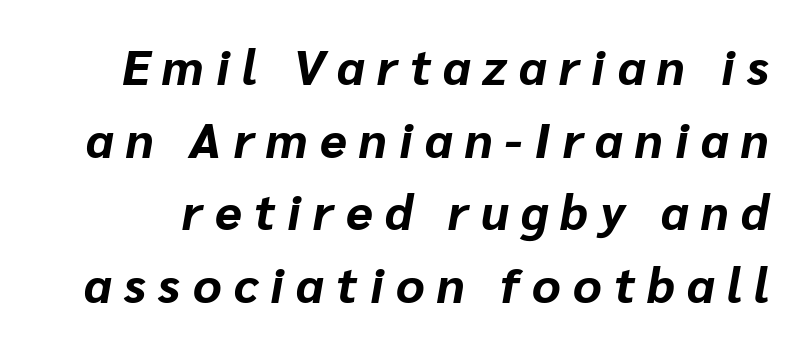
The image shows 49 px bold type, italic (leaning right); set normal line spacing (1.48x), unusually wide letter spacing (+0.25 em), not underlined; low stroke contrast and a medium x-height.
